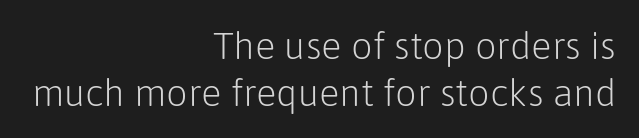
Stem width sits at or under what a default text font uses. Type style note: lacks serifs. The rag falls on the left side of this text block. Spacing verdict: proportional, widths tailored to each character. Honestly, there is no underline to notice here at all.
